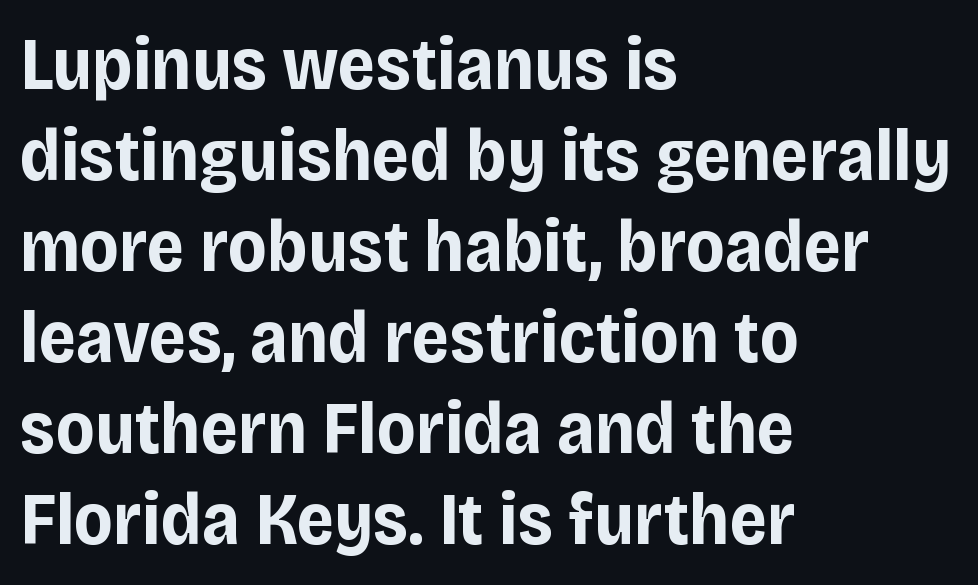
{"serif": "no", "italic": "no", "bold": "yes", "weight": "bold", "width": "normal", "stroke_contrast": "low", "x_height": "large", "monospaced": "no", "underline": "no", "align": "left", "line_spacing_ratio": 1.23, "letter_spacing": "normal", "letter_spacing_em": 0.0, "glyph_px": 74}
